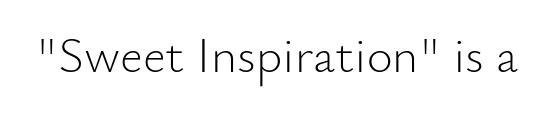
The space directly below the letters is spotless. Does the lettering tilt? It doesn't — this is upright. This rendering employs a face without finishing strokes, i.e., a sans-serif. The passage shown has conventional tracking throughout. Character widths vary here, with narrow letters taking less room than wide ones.
